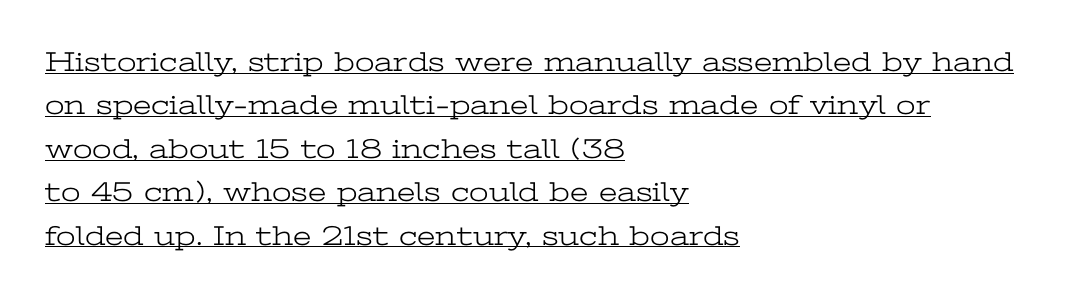
Q: Is the text bold? A: No.
Q: Is the text italic (slanted)? A: No, it is upright.
Q: Is the typeface a serif or a sans-serif typeface? A: Serif.
Q: Is the text underlined? A: Yes.
Q: How is the paragraph aligned? A: Left-aligned.
Q: Is the spacing between letters normal or unusually wide? A: Normal.
Q: Is the spacing between lines tight, normal or loose? A: Normal.
Q: Width (condensed, normal, or wide)? A: Wide.
Q: Stroke contrast? A: Low.
Q: x-height? A: Medium.
Q: Monospaced? A: No.
